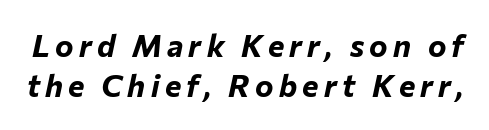
Leading matches the norm, producing a regular column. Think of a printed novel: that variable character pitch is what you see here. The specimen omits any rule beneath the text block's lines. Strokes here are thick enough to call this a true bold. The lettering tilts uniformly, giving the passage an italic look.
